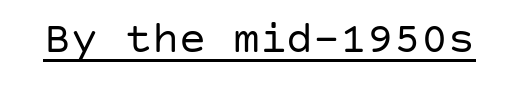
Q: Is the text bold? A: No.
Q: Is the text italic (slanted)? A: No, it is upright.
Q: Is the typeface a serif or a sans-serif typeface? A: Sans-serif.
Q: Is the text underlined? A: Yes.
Q: Is the spacing between letters normal or unusually wide? A: Normal.
Q: Width (condensed, normal, or wide)? A: Normal.
Q: Stroke contrast? A: Low.
Q: x-height? A: Large.
